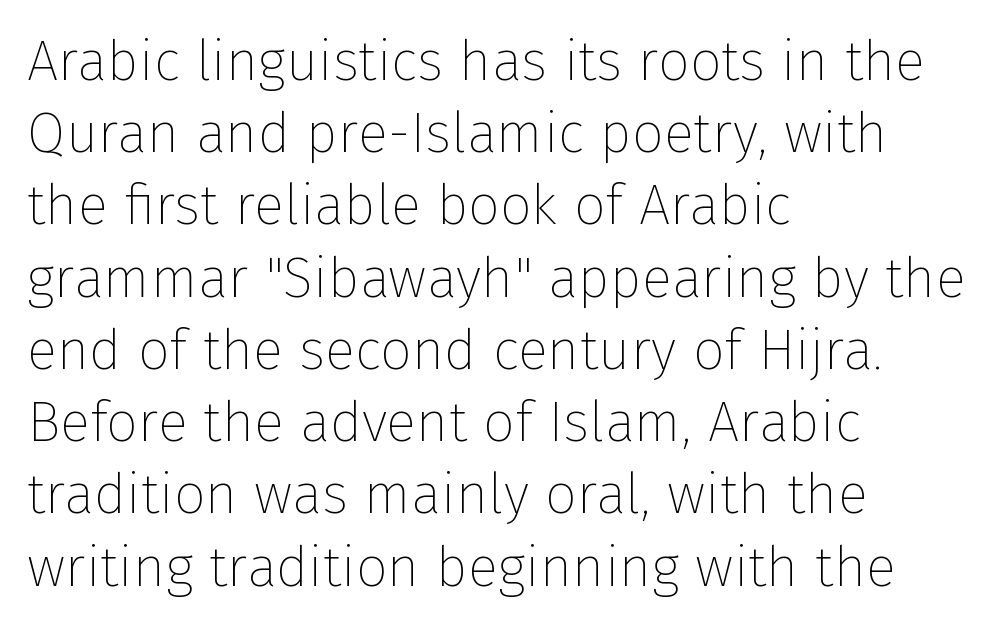
The image shows 56 px thin sans-serif type, upright; set left-aligned, normal line spacing (1.29x), normal letter spacing, not underlined; low stroke contrast and a medium x-height.
